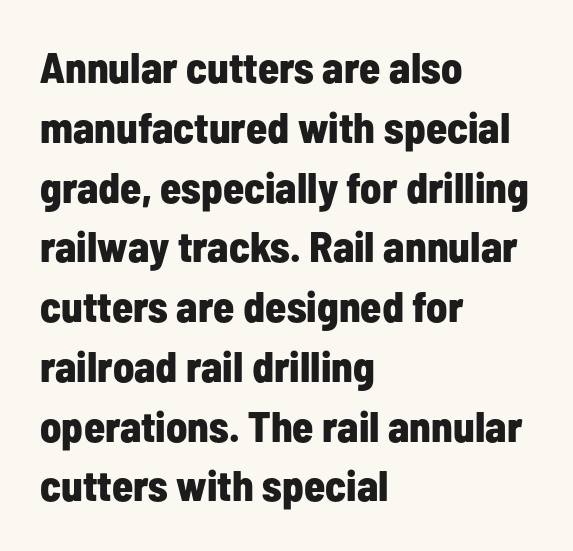
Q: Is the text bold? A: Yes.
Q: Is the text italic (slanted)? A: No, it is upright.
Q: Is the typeface a serif or a sans-serif typeface? A: Sans-serif.
Q: Is the text underlined? A: No.
Q: How is the paragraph aligned? A: Left-aligned.
Q: Is the spacing between letters normal or unusually wide? A: Normal.
Q: Is the spacing between lines tight, normal or loose? A: Normal.
Q: Width (condensed, normal, or wide)? A: Condensed.
Q: Stroke contrast? A: Low.
Q: x-height? A: Medium.
Q: Monospaced? A: No.
